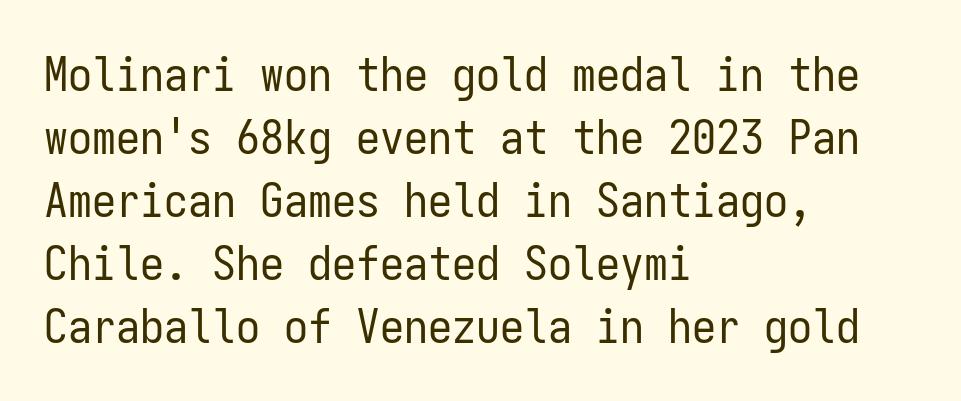
{"serif": "no", "italic": "no", "bold": "no", "weight": "regular", "width": "condensed", "stroke_contrast": "low", "x_height": "medium", "monospaced": "yes", "underline": "no", "align": "left", "line_spacing": "normal", "line_spacing_ratio": 1.31, "letter_spacing": "normal", "letter_spacing_em": 0.0, "glyph_px": 48}
